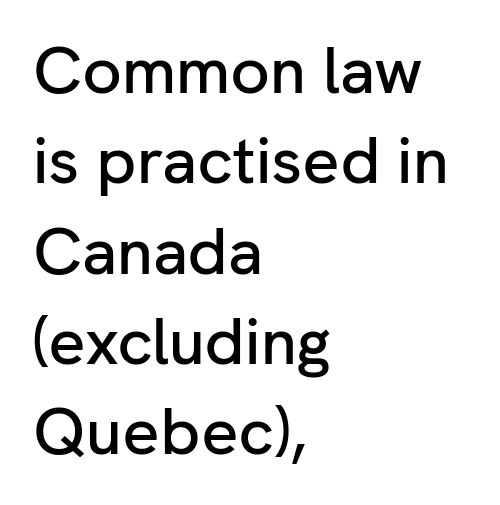
Q: Is the text italic (slanted)? A: No, it is upright.
Q: Is the typeface a serif or a sans-serif typeface? A: Sans-serif.
Q: Is the text underlined? A: No.
Q: How is the paragraph aligned? A: Left-aligned.
Q: Is the spacing between letters normal or unusually wide? A: Normal.
Q: Is the spacing between lines tight, normal or loose? A: Normal.
Q: Width (condensed, normal, or wide)? A: Normal.
Q: Stroke contrast? A: Low.
Q: x-height? A: Medium.
Q: Monospaced? A: No.
